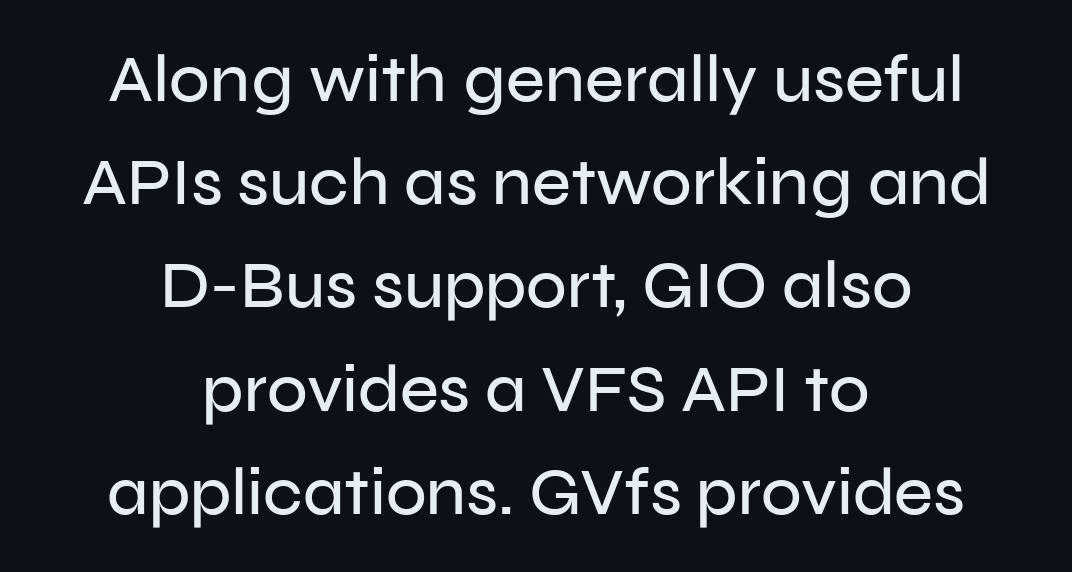
Q: Is the text italic (slanted)? A: No, it is upright.
Q: Is the typeface a serif or a sans-serif typeface? A: Sans-serif.
Q: Is the text underlined? A: No.
Q: How is the paragraph aligned? A: Centered.
Q: Is the spacing between letters normal or unusually wide? A: Normal.
Q: Is the spacing between lines tight, normal or loose? A: Normal.
Q: Width (condensed, normal, or wide)? A: Normal.
Q: Stroke contrast? A: Low.
Q: x-height? A: Medium.
Q: Monospaced? A: No.
